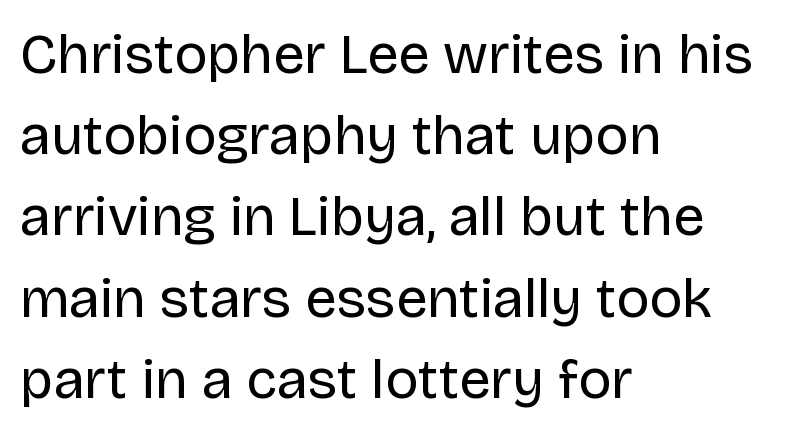
{"serif": "no", "italic": "no", "bold": "no", "weight": "regular", "width": "normal", "stroke_contrast": "low", "x_height": "large", "monospaced": "no", "underline": "no", "align": "left", "line_spacing": "normal", "line_spacing_ratio": 1.45, "letter_spacing": "normal", "letter_spacing_em": 0.0, "glyph_px": 56}
